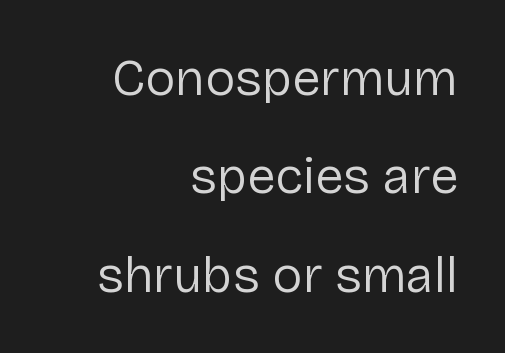
{"serif": "no", "italic": "no", "bold": "no", "weight": "regular", "width": "normal", "stroke_contrast": "low", "x_height": "medium", "monospaced": "no", "underline": "no", "align": "right", "line_spacing": "loose", "line_spacing_ratio": 1.93, "letter_spacing": "normal", "letter_spacing_em": 0.0, "glyph_px": 51}
